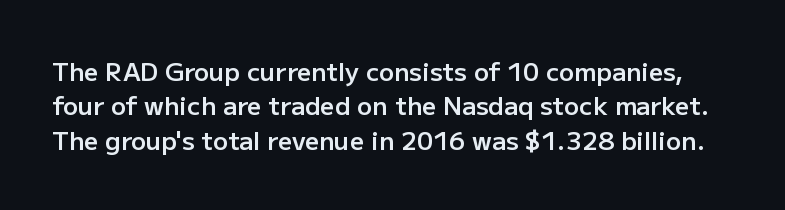
{"italic": "no", "bold": "semi", "underline": "no", "line_spacing": "normal", "line_spacing_ratio": 1.38, "letter_spacing": "normal", "letter_spacing_em": 0.0, "glyph_px": 25}
